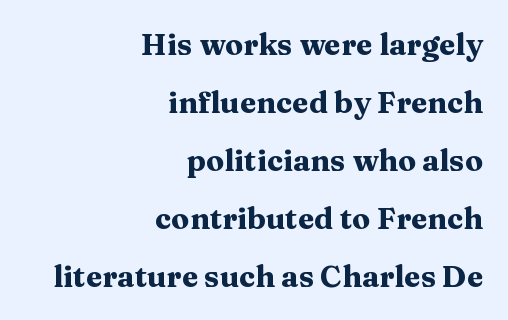
The image shows 30 px heavy, wide serif type, upright; set right-aligned, loose line spacing (1.93x), normal letter spacing, not underlined; medium stroke contrast and a medium x-height.
